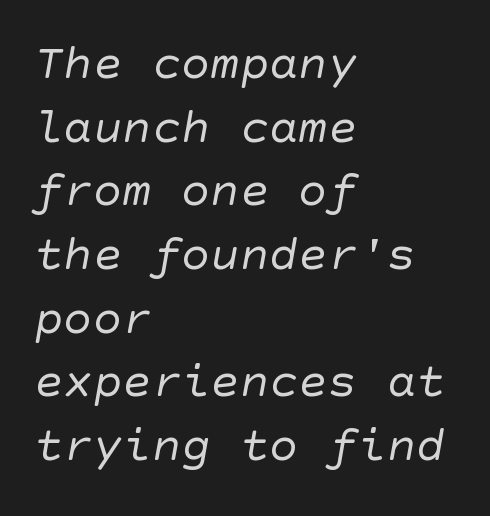
Q: Is the text bold? A: No.
Q: Is the typeface a serif or a sans-serif typeface? A: Sans-serif.
Q: Is the text underlined? A: No.
Q: How is the paragraph aligned? A: Left-aligned.
Q: Is the spacing between letters normal or unusually wide? A: Normal.
Q: Is the spacing between lines tight, normal or loose? A: Normal.
Q: Width (condensed, normal, or wide)? A: Normal.
Q: Stroke contrast? A: Low.
Q: x-height? A: Large.
